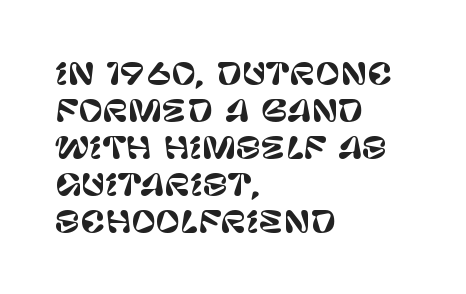
The image shows 30 px sans-serif type; set left-aligned, line spacing 1.23x, normal letter spacing, not underlined; low stroke contrast and a large x-height.
